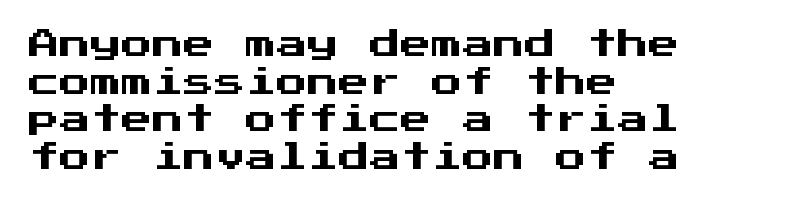
If you drew a line through each stem, it would be perfectly vertical. The gap between lines stays unmarked. Left-aligned paragraph, ragged on the right. Short note: letters normally spaced. Type style note: lacks serifs.
